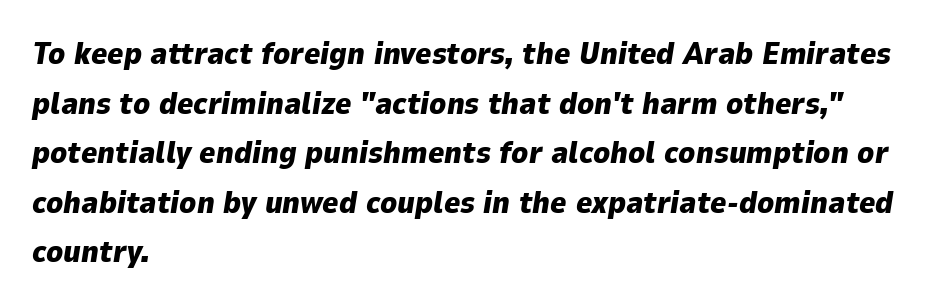
Q: Is the text bold? A: Yes.
Q: Is the text italic (slanted)? A: Yes, it leans right by about 9 degrees.
Q: Is the text underlined? A: No.
Q: How is the paragraph aligned? A: Left-aligned.
Q: Is the spacing between letters normal or unusually wide? A: Normal.
Q: Is the spacing between lines tight, normal or loose? A: Normal.
Q: Width (condensed, normal, or wide)? A: Normal.
Q: Stroke contrast? A: Low.
Q: x-height? A: Medium.
Q: Monospaced? A: No.
